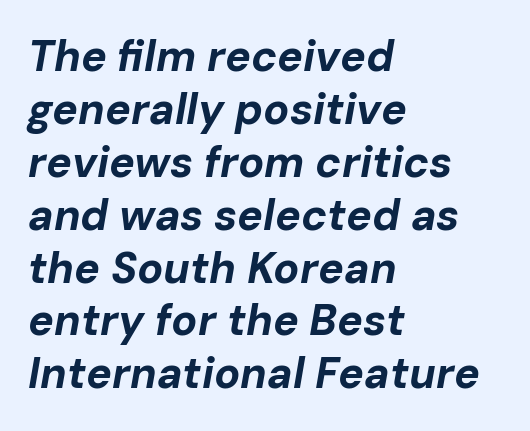
Q: Is the text bold? A: Yes.
Q: Is the text italic (slanted)? A: Yes, it leans right by about 10 degrees.
Q: Is the text underlined? A: No.
Q: How is the paragraph aligned? A: Left-aligned.
Q: Is the spacing between letters normal or unusually wide? A: Normal.
Q: Width (condensed, normal, or wide)? A: Normal.
Q: Stroke contrast? A: Low.
Q: x-height? A: Medium.
Q: Monospaced? A: No.
